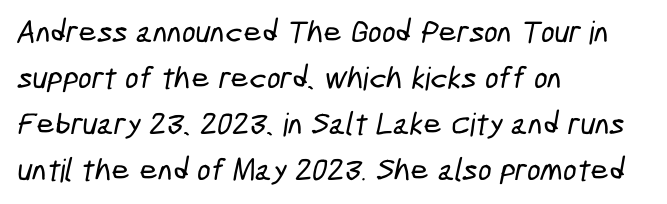
{"serif": "no", "width": "condensed", "stroke_contrast": "low", "x_height": "medium", "monospaced": "no", "underline": "no", "align": "left", "line_spacing": "normal", "line_spacing_ratio": 1.44, "letter_spacing": "normal", "letter_spacing_em": 0.0, "glyph_px": 32}
